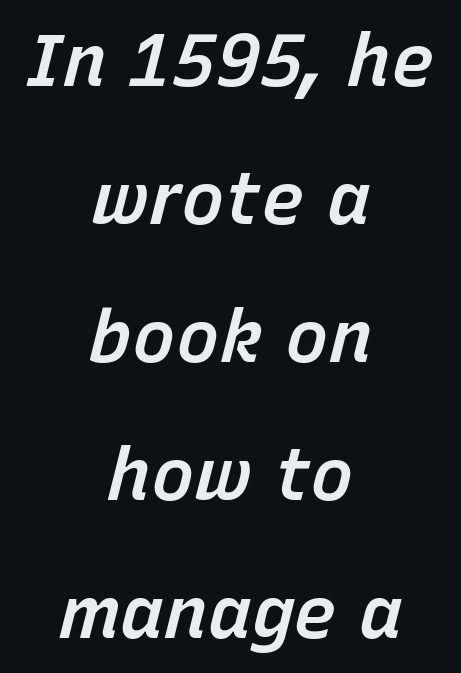
Character widths vary here, with narrow letters taking less room than wide ones. Underlining? Definitely not there. You can tell it's italic because the verticals aren't actually vertical. Tracking here is standard; glyphs follow each other at the usual distance. Heft: intermediate — a semibold.
